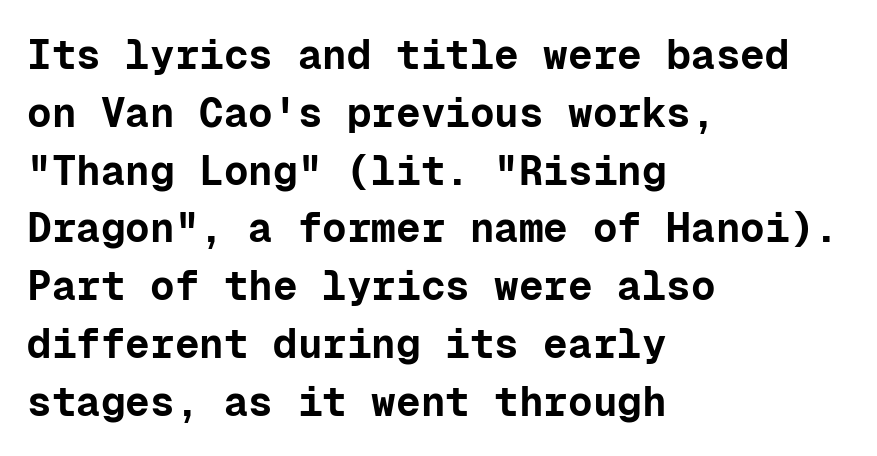
The image shows 41 px bold sans-serif type, upright, monospaced; set left-aligned, normal line spacing (1.41x), normal letter spacing, not underlined; low stroke contrast and a medium x-height.
